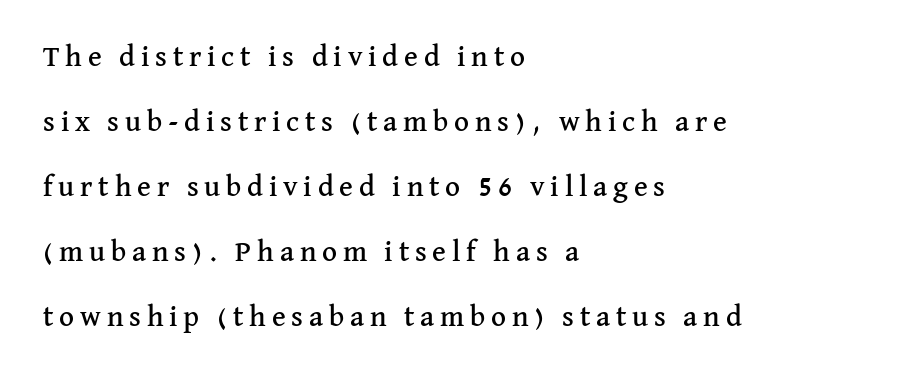
Casual observation: everything's shoved over to the left. Anything drawn beneath the words? Only blank space. The characters display serif detailing at their extremities. One glance says open: line gaps are wider than usual.
